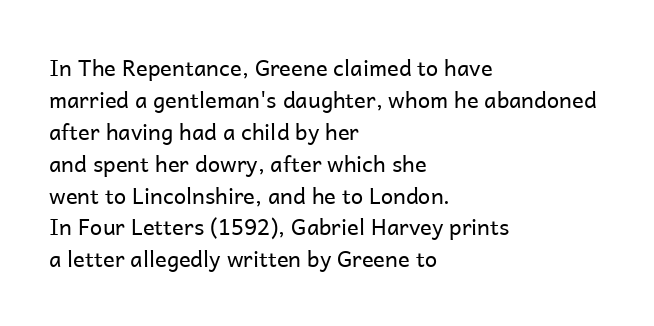
This sample uses an upright cut, with every glyph sitting square on the baseline. Check the space under the baseline: it is left empty. These lines are set flush left with a ragged right edge. Weight: not bold — regular or lighter.
